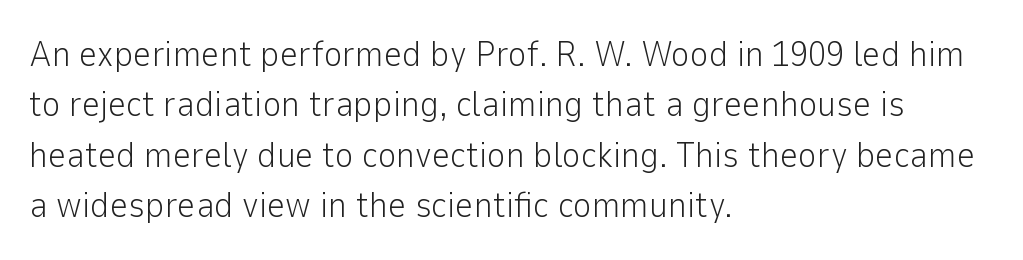
{"serif": "no", "italic": "no", "bold": "no", "weight": "light", "width": "normal", "stroke_contrast": "low", "x_height": "medium", "monospaced": "no", "underline": "no", "align": "left", "line_spacing": "normal", "line_spacing_ratio": 1.4, "letter_spacing": "normal", "letter_spacing_em": 0.0, "glyph_px": 36}
